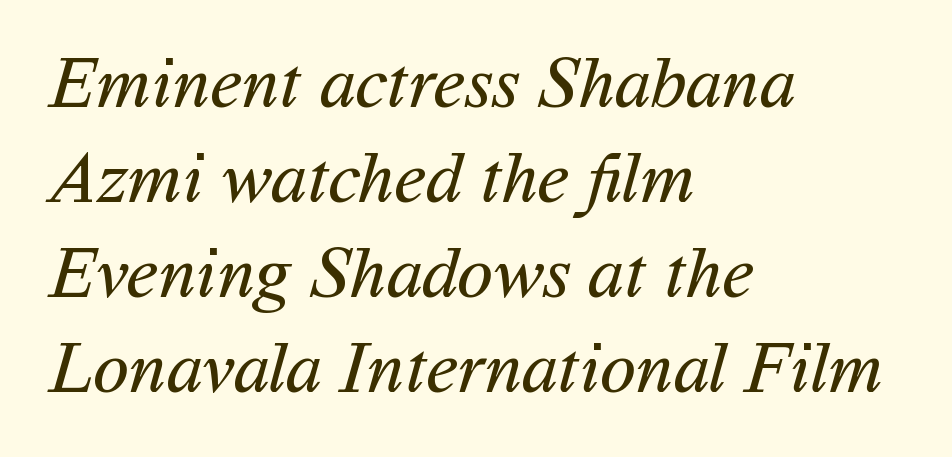
The image shows 73 px regular-weight sans-serif type; set left-aligned, normal line spacing (1.3x), normal letter spacing, not underlined; medium stroke contrast and a medium x-height.
